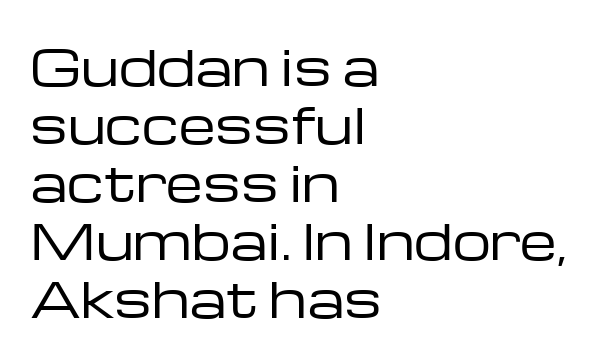
Plain, unruled lines of type. Spacing between characters is what you'd get straight out of the box. Each letter's strokes conclude bluntly, with no projecting serifs. This rendering uses left alignment, leaving the right contour irregular. Proportional: the letters do not fall into vertical columns. Upright lettering throughout.
